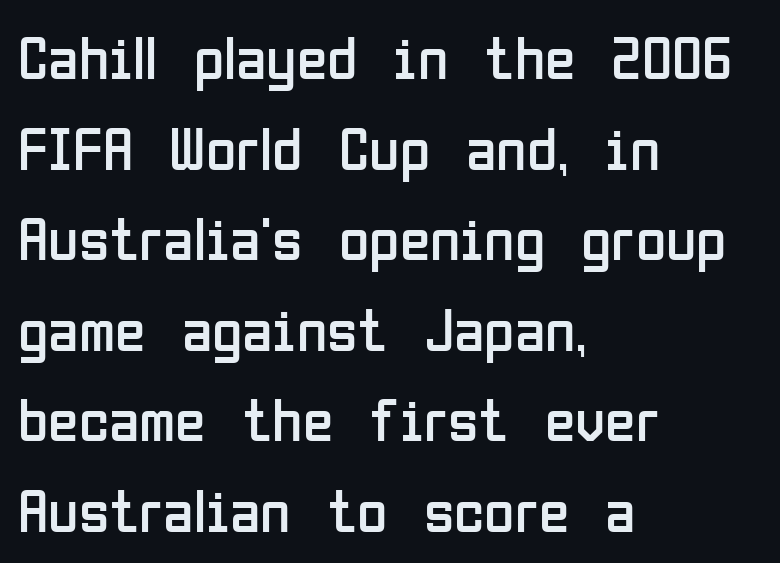
The image shows 62 px regular-weight, condensed sans-serif type, upright; set left-aligned, normal line spacing (1.46x), normal letter spacing, not underlined; low stroke contrast and a medium x-height.
